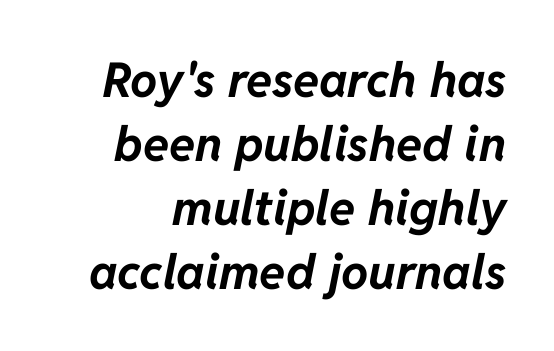
Q: Is the text bold? A: Yes.
Q: Is the text italic (slanted)? A: Yes, it leans right by about 11 degrees.
Q: Is the text underlined? A: No.
Q: Is the spacing between letters normal or unusually wide? A: Normal.
Q: Is the spacing between lines tight, normal or loose? A: Normal.
Q: Width (condensed, normal, or wide)? A: Normal.
Q: Stroke contrast? A: Low.
Q: x-height? A: Medium.
Q: Monospaced? A: No.
